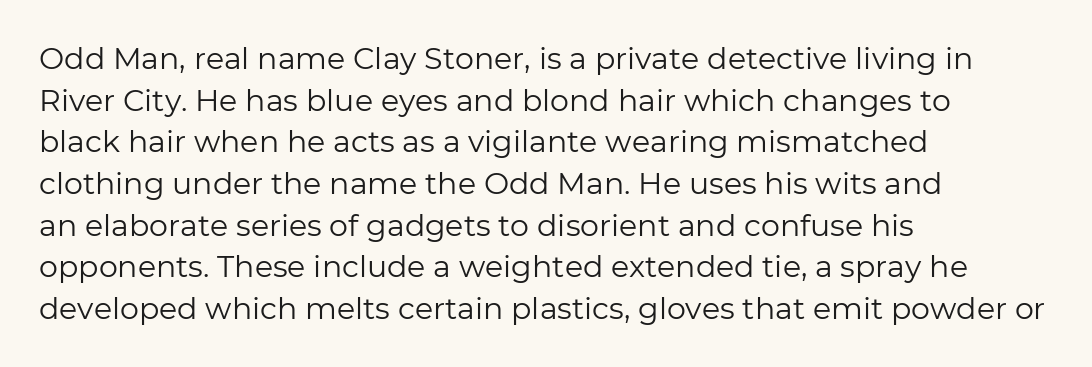
Q: Is the text bold? A: No.
Q: Is the text italic (slanted)? A: No, it is upright.
Q: Is the typeface a serif or a sans-serif typeface? A: Sans-serif.
Q: Is the text underlined? A: No.
Q: How is the paragraph aligned? A: Left-aligned.
Q: Is the spacing between letters normal or unusually wide? A: Normal.
Q: Is the spacing between lines tight, normal or loose? A: Normal.
Q: Width (condensed, normal, or wide)? A: Normal.
Q: Stroke contrast? A: Low.
Q: x-height? A: Medium.
Q: Monospaced? A: No.
